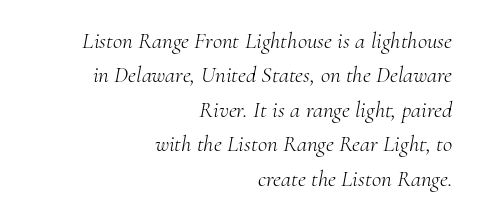
The image shows 23 px text type, italic (leaning right); set right-aligned, normal line spacing (1.5x), normal letter spacing, not underlined.
